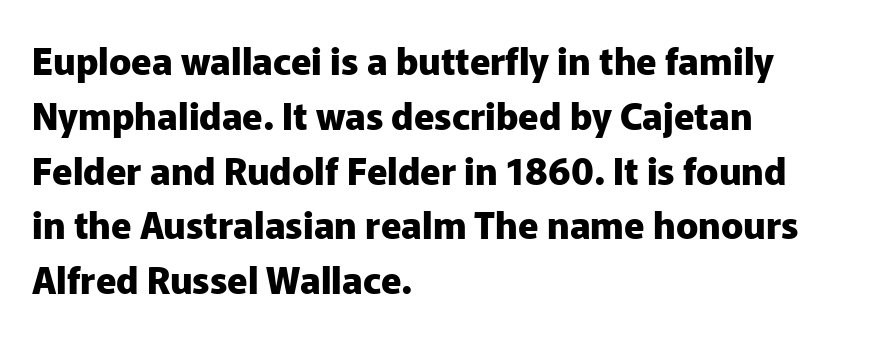
Each word holds together tightly as a unit, with standard inter-letter gaps. Is there any slant? The stems are plumb. Notice how thick the strokes are: this is what a full bold looks like. Typeset ragged right — the left edge is the straight one.
